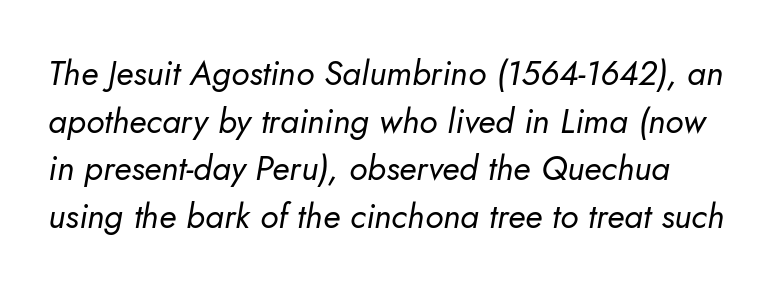
The image shows 34 px regular-weight type, italic (leaning right); set normal line spacing (1.4x), normal letter spacing, not underlined; low stroke contrast and a small x-height.
